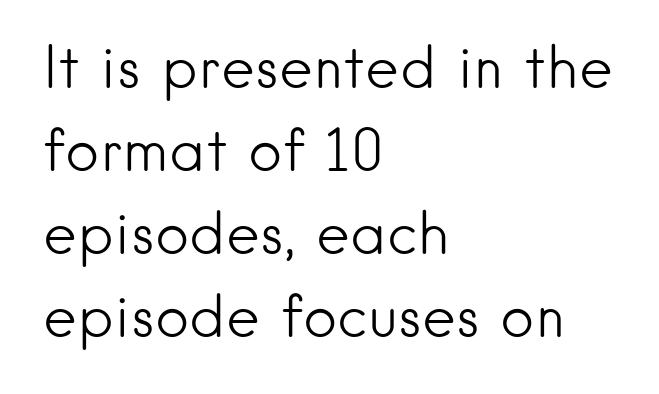
{"serif": "no", "italic": "no", "bold": "no", "weight": "light", "width": "normal", "stroke_contrast": "low", "x_height": "small", "monospaced": "no", "underline": "no", "align": "left", "line_spacing": "normal", "line_spacing_ratio": 1.43, "letter_spacing": "normal", "letter_spacing_em": 0.0, "glyph_px": 58}
